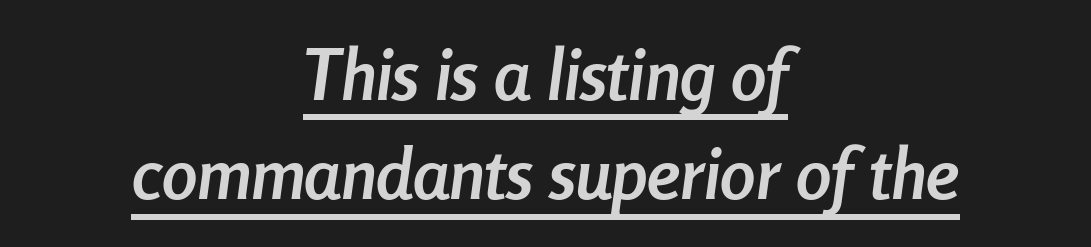
{"italic": "yes", "lean": "right", "slant_degrees": 8, "bold": "yes", "weight": "semibold", "width": "condensed", "stroke_contrast": "low", "x_height": "medium", "monospaced": "no", "underline": "yes", "align": "center", "line_spacing": "normal", "line_spacing_ratio": 1.4, "letter_spacing": "normal", "letter_spacing_em": 0.0, "glyph_px": 71}
